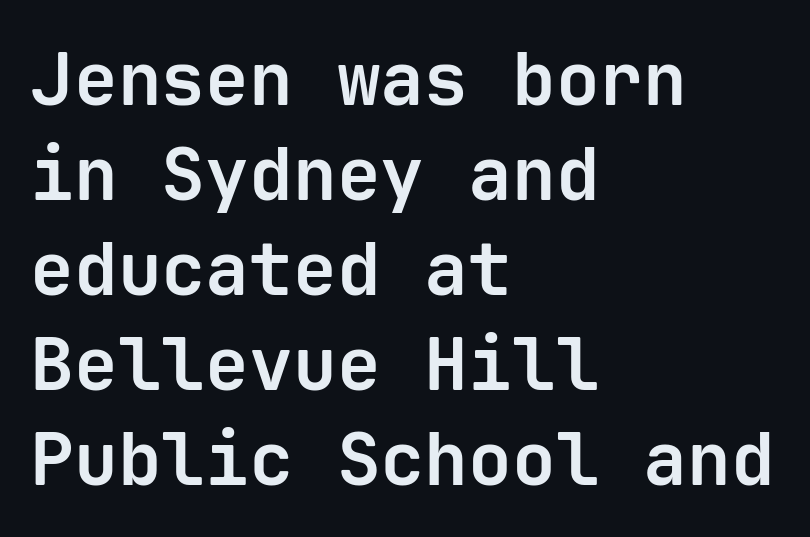
{"serif": "no", "italic": "no", "bold": "yes", "weight": "bold", "width": "normal", "stroke_contrast": "low", "x_height": "medium", "monospaced": "yes", "underline": "no", "align": "left", "line_spacing": "normal", "line_spacing_ratio": 1.3, "letter_spacing": "normal", "letter_spacing_em": 0.0, "glyph_px": 73}
